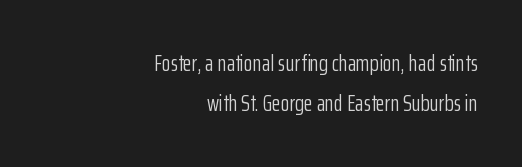
The image shows 23 px text type, upright; set right-aligned, line spacing 1.75x, normal letter spacing, not underlined.
